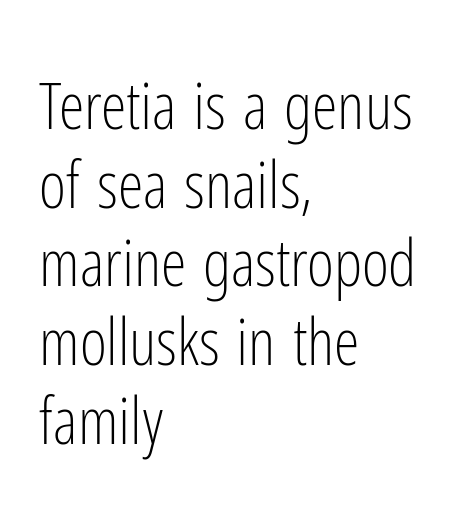
Q: Is the text bold? A: No.
Q: Is the text italic (slanted)? A: No, it is upright.
Q: Is the typeface a serif or a sans-serif typeface? A: Sans-serif.
Q: Is the text underlined? A: No.
Q: How is the paragraph aligned? A: Left-aligned.
Q: Is the spacing between letters normal or unusually wide? A: Normal.
Q: Width (condensed, normal, or wide)? A: Condensed.
Q: Stroke contrast? A: Low.
Q: x-height? A: Medium.
Q: Monospaced? A: No.
